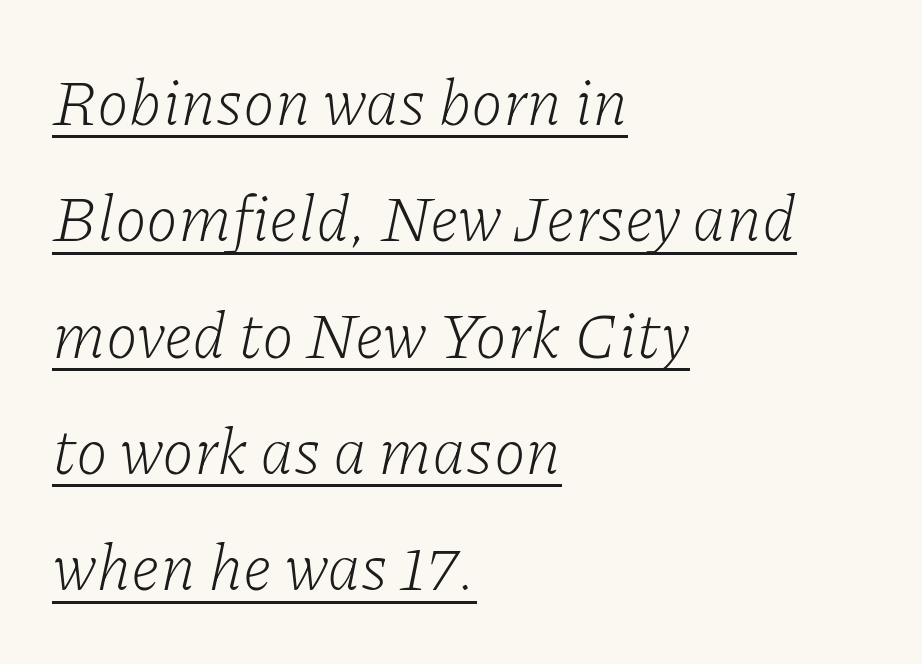
Q: Is the text bold? A: No.
Q: Is the text italic (slanted)? A: Yes, it leans right by about 11 degrees.
Q: Is the typeface a serif or a sans-serif typeface? A: Serif.
Q: Is the text underlined? A: Yes.
Q: How is the paragraph aligned? A: Left-aligned.
Q: Is the spacing between letters normal or unusually wide? A: Normal.
Q: Width (condensed, normal, or wide)? A: Normal.
Q: Stroke contrast? A: Low.
Q: x-height? A: Medium.
Q: Monospaced? A: No.
